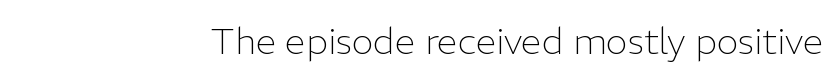
{"serif": "no", "italic": "no", "bold": "no", "weight": "light", "width": "normal", "stroke_contrast": "low", "x_height": "medium", "monospaced": "no", "underline": "no", "letter_spacing": "normal", "letter_spacing_em": 0.0, "glyph_px": 37}
